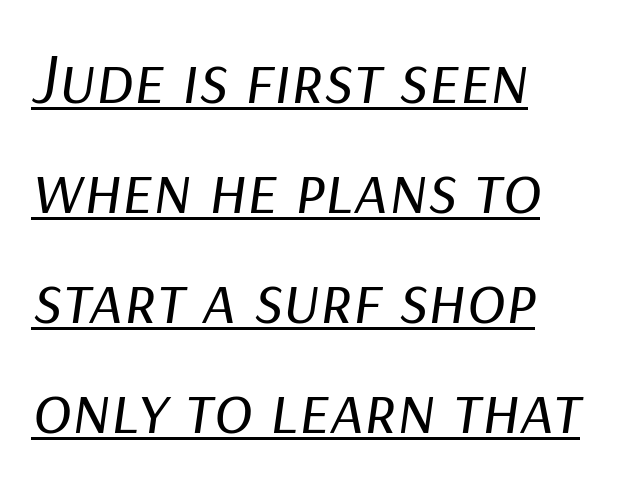
{"italic": "yes", "lean": "right", "slant_degrees": 9, "bold": "no", "weight": "regular", "width": "normal", "stroke_contrast": "low", "x_height": "medium", "monospaced": "no", "underline": "yes", "align": "left", "line_spacing": "normal", "line_spacing_ratio": 1.53, "letter_spacing": "normal", "letter_spacing_em": 0.0, "glyph_px": 72}
